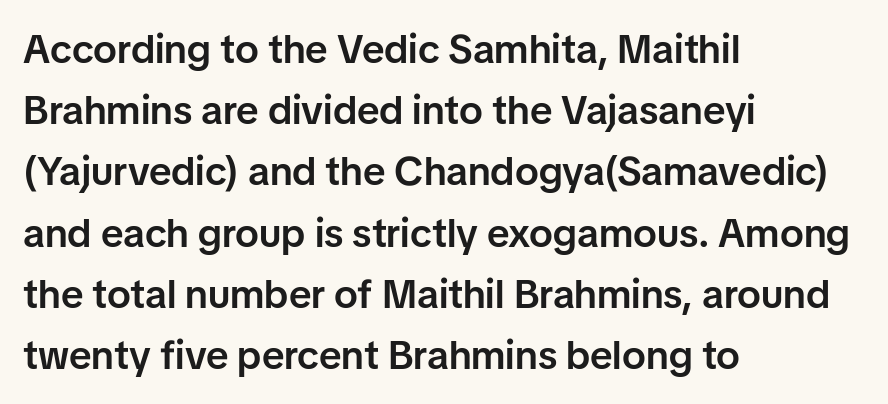
Q: Is the text bold? A: Semi-bold.
Q: Is the text italic (slanted)? A: No, it is upright.
Q: Is the typeface a serif or a sans-serif typeface? A: Sans-serif.
Q: Is the text underlined? A: No.
Q: How is the paragraph aligned? A: Left-aligned.
Q: Is the spacing between letters normal or unusually wide? A: Normal.
Q: Is the spacing between lines tight, normal or loose? A: Normal.
Q: Width (condensed, normal, or wide)? A: Normal.
Q: Stroke contrast? A: Low.
Q: x-height? A: Medium.
Q: Monospaced? A: No.
